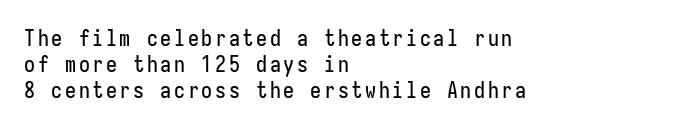
The rendering anchors every line to the left-hand side. Nope, not italic — everything's standing straight. The gap between lines stays unmarked.
